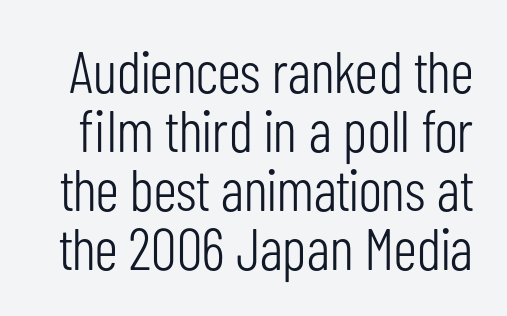
Q: Is the text bold? A: No.
Q: Is the text italic (slanted)? A: No, it is upright.
Q: Is the typeface a serif or a sans-serif typeface? A: Sans-serif.
Q: Is the text underlined? A: No.
Q: Is the spacing between letters normal or unusually wide? A: Normal.
Q: Is the spacing between lines tight, normal or loose? A: Tight.
Q: Width (condensed, normal, or wide)? A: Condensed.
Q: Stroke contrast? A: Low.
Q: x-height? A: Medium.
Q: Monospaced? A: No.
